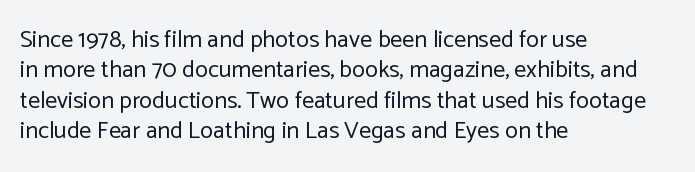
{"italic": "no", "bold": "no", "underline": "no", "align": "left", "line_spacing": "normal", "line_spacing_ratio": 1.27, "letter_spacing": "normal", "letter_spacing_em": 0.0, "glyph_px": 24}
